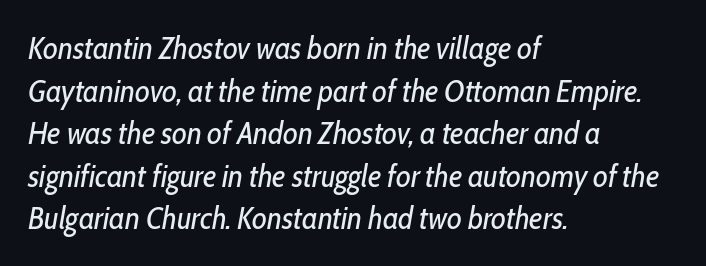
The image shows 32 px regular-weight, condensed type, italic (leaning right); set left-aligned, normal line spacing (1.33x), normal letter spacing, not underlined; low stroke contrast and a medium x-height.
